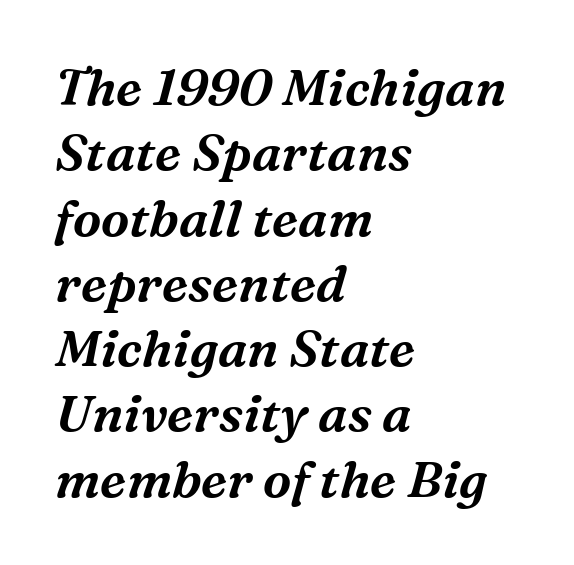
There's an unmistakable incline to the writing here. Notice how descenders clear the ascenders below comfortably — that's standard leading. Does extra space separate the letters? No, they use regular spacing. A bare baseline throughout the passage.
